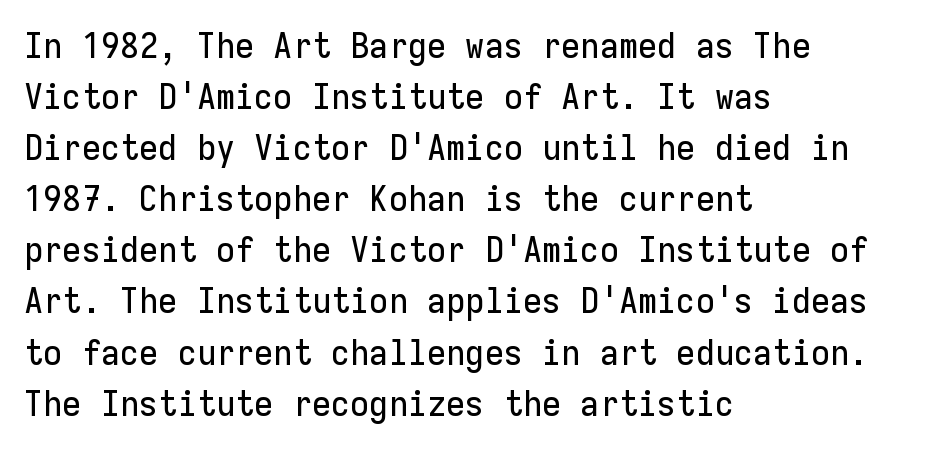
The image shows 35 px sans-serif type, upright, monospaced; set left-aligned, normal line spacing (1.46x), normal letter spacing, not underlined; low stroke contrast and a medium x-height.
